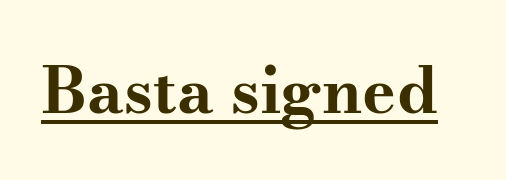
The image shows 64 px bold, wide serif type, upright; set normal letter spacing, underlined; medium stroke contrast and a small x-height.
